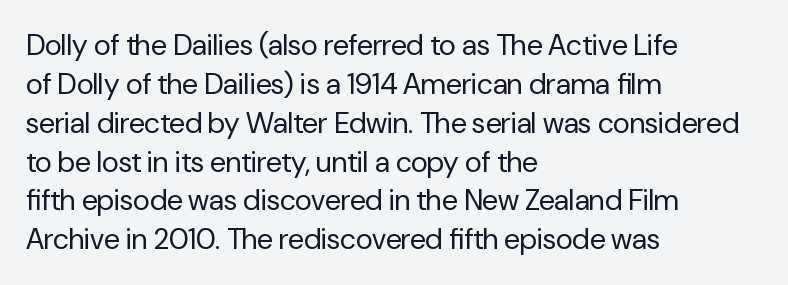
The image shows 29 px regular-weight sans-serif type, upright; set left-aligned, normal line spacing (1.34x), normal letter spacing, not underlined; low stroke contrast and a medium x-height.
